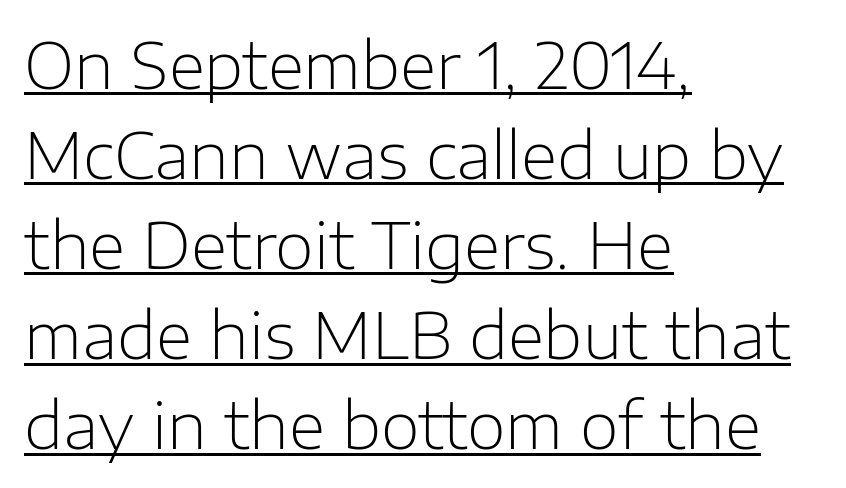
{"serif": "no", "italic": "no", "bold": "no", "weight": "light", "width": "normal", "stroke_contrast": "low", "x_height": "medium", "monospaced": "no", "underline": "yes", "align": "left", "line_spacing": "normal", "line_spacing_ratio": 1.43, "letter_spacing": "normal", "letter_spacing_em": 0.0, "glyph_px": 63}
